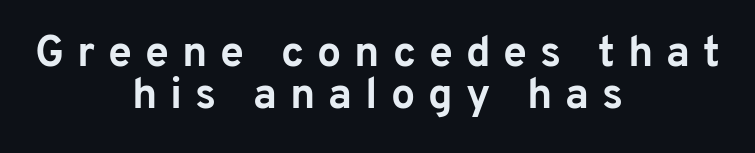
Q: Is the text bold? A: Yes.
Q: Is the text italic (slanted)? A: No, it is upright.
Q: Is the typeface a serif or a sans-serif typeface? A: Sans-serif.
Q: Is the text underlined? A: No.
Q: How is the paragraph aligned? A: Centered.
Q: Is the spacing between letters normal or unusually wide? A: Unusually wide.
Q: Is the spacing between lines tight, normal or loose? A: Tight.
Q: Width (condensed, normal, or wide)? A: Normal.
Q: Stroke contrast? A: Low.
Q: x-height? A: Medium.
Q: Monospaced? A: No.
